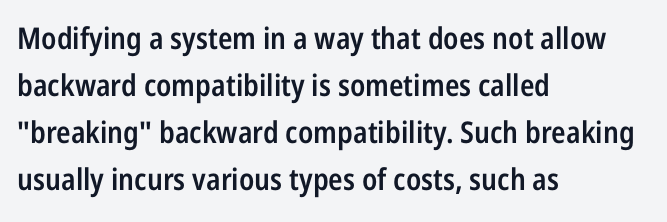
Q: Is the text bold? A: Semi-bold.
Q: Is the text italic (slanted)? A: No, it is upright.
Q: Is the typeface a serif or a sans-serif typeface? A: Sans-serif.
Q: Is the text underlined? A: No.
Q: How is the paragraph aligned? A: Left-aligned.
Q: Is the spacing between letters normal or unusually wide? A: Normal.
Q: Is the spacing between lines tight, normal or loose? A: Normal.
Q: Width (condensed, normal, or wide)? A: Condensed.
Q: Stroke contrast? A: Low.
Q: x-height? A: Medium.
Q: Monospaced? A: No.
